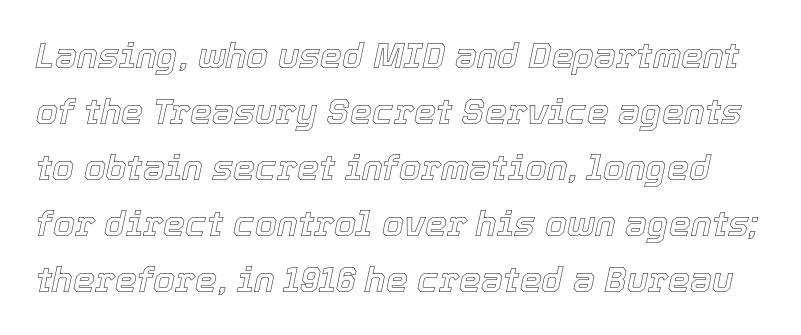
{"italic": "yes", "lean": "right", "slant_degrees": 12, "width": "normal", "x_height": "medium", "monospaced": "no", "underline": "no", "line_spacing": "normal", "line_spacing_ratio": 1.6, "letter_spacing": "normal", "letter_spacing_em": 0.0, "glyph_px": 35}
